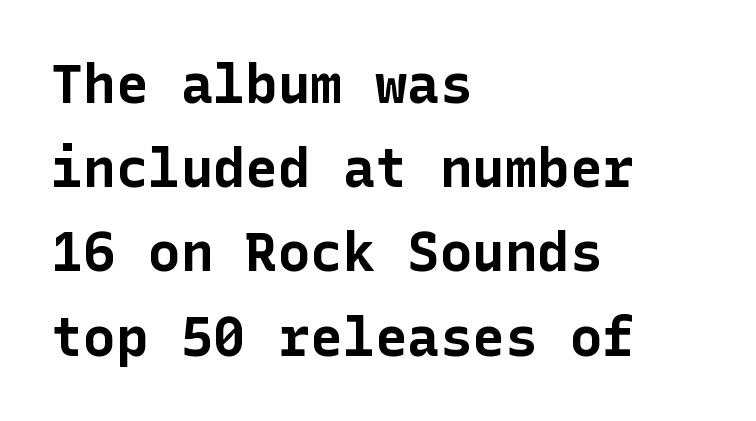
{"serif": "no", "italic": "no", "bold": "yes", "weight": "bold", "width": "normal", "stroke_contrast": "low", "x_height": "medium", "underline": "no", "align": "left", "line_spacing": "normal", "line_spacing_ratio": 1.56, "letter_spacing": "normal", "letter_spacing_em": 0.0, "glyph_px": 54}
